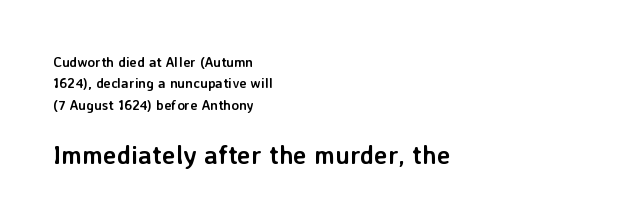
Q: Is the text bold? A: Yes.
Q: Is the text italic (slanted)? A: No, it is upright.
Q: Is the text underlined? A: No.
Q: How is the paragraph aligned? A: Left-aligned.
Q: Is the spacing between letters normal or unusually wide? A: Normal.
Q: Is the spacing between lines tight, normal or loose? A: Normal.
Q: Which block of text is set in a larger size, the first (top) or the second (bottom)? A: The second (bottom) one.
